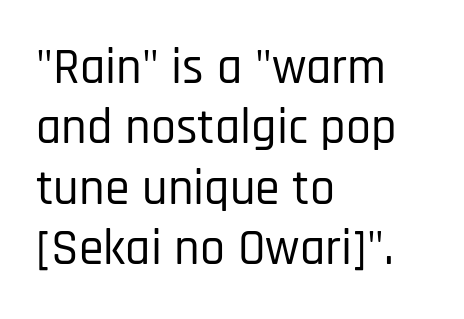
Q: Is the text italic (slanted)? A: No, it is upright.
Q: Is the typeface a serif or a sans-serif typeface? A: Sans-serif.
Q: Is the text underlined? A: No.
Q: How is the paragraph aligned? A: Left-aligned.
Q: Is the spacing between letters normal or unusually wide? A: Normal.
Q: Width (condensed, normal, or wide)? A: Condensed.
Q: Stroke contrast? A: Low.
Q: x-height? A: Large.
Q: Monospaced? A: No.
